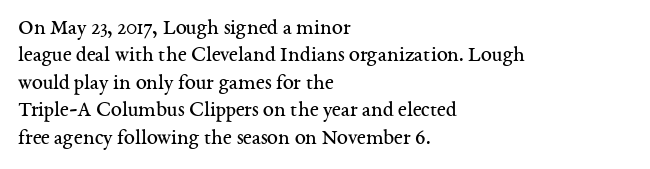
The image shows 22 px text type, upright; set left-aligned, normal line spacing (1.25x), normal letter spacing, not underlined.
